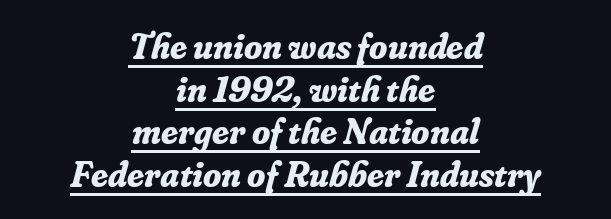
Q: Is the text bold? A: Yes.
Q: Is the text italic (slanted)? A: Yes, it leans right by about 16 degrees.
Q: Is the typeface a serif or a sans-serif typeface? A: Serif.
Q: Is the text underlined? A: Yes.
Q: How is the paragraph aligned? A: Centered.
Q: Is the spacing between letters normal or unusually wide? A: Normal.
Q: Is the spacing between lines tight, normal or loose? A: Tight.
Q: Width (condensed, normal, or wide)? A: Normal.
Q: Stroke contrast? A: Low.
Q: x-height? A: Small.
Q: Monospaced? A: No.
